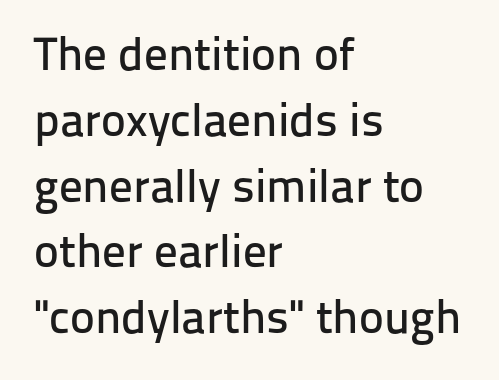
Q: Is the text italic (slanted)? A: No, it is upright.
Q: Is the typeface a serif or a sans-serif typeface? A: Sans-serif.
Q: Is the text underlined? A: No.
Q: How is the paragraph aligned? A: Left-aligned.
Q: Is the spacing between letters normal or unusually wide? A: Normal.
Q: Is the spacing between lines tight, normal or loose? A: Normal.
Q: Width (condensed, normal, or wide)? A: Normal.
Q: Stroke contrast? A: Low.
Q: x-height? A: Medium.
Q: Monospaced? A: No.
